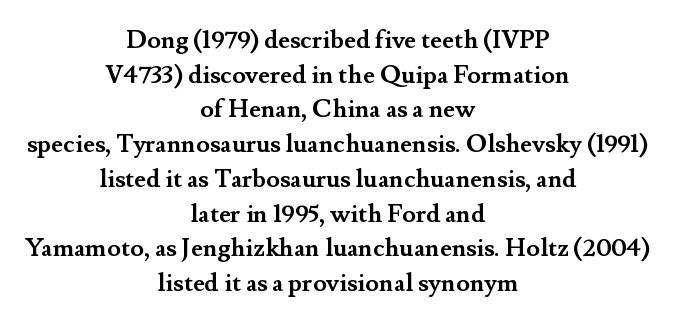
Q: Is the text bold? A: Yes.
Q: Is the text italic (slanted)? A: No, it is upright.
Q: Is the text underlined? A: No.
Q: How is the paragraph aligned? A: Centered.
Q: Is the spacing between letters normal or unusually wide? A: Normal.
Q: Is the spacing between lines tight, normal or loose? A: Normal.
